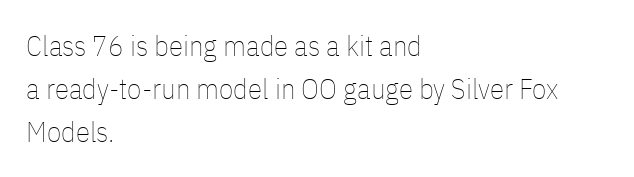
{"italic": "no", "bold": "no", "weight": "thin", "width": "condensed", "stroke_contrast": "low", "x_height": "medium", "monospaced": "no", "underline": "no", "align": "left", "line_spacing": "normal", "line_spacing_ratio": 1.49, "letter_spacing": "normal", "letter_spacing_em": 0.0, "glyph_px": 29}
